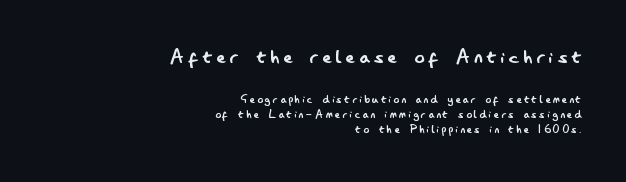
Q: Is the text bold? A: No.
Q: Is the text italic (slanted)? A: No, it is upright.
Q: Is the text underlined? A: No.
Q: How is the paragraph aligned? A: Right-aligned.
Q: Is the spacing between lines tight, normal or loose? A: Tight.
Q: Which block of text is set in a larger size, the first (top) or the second (bottom)? A: The first (top) one.
